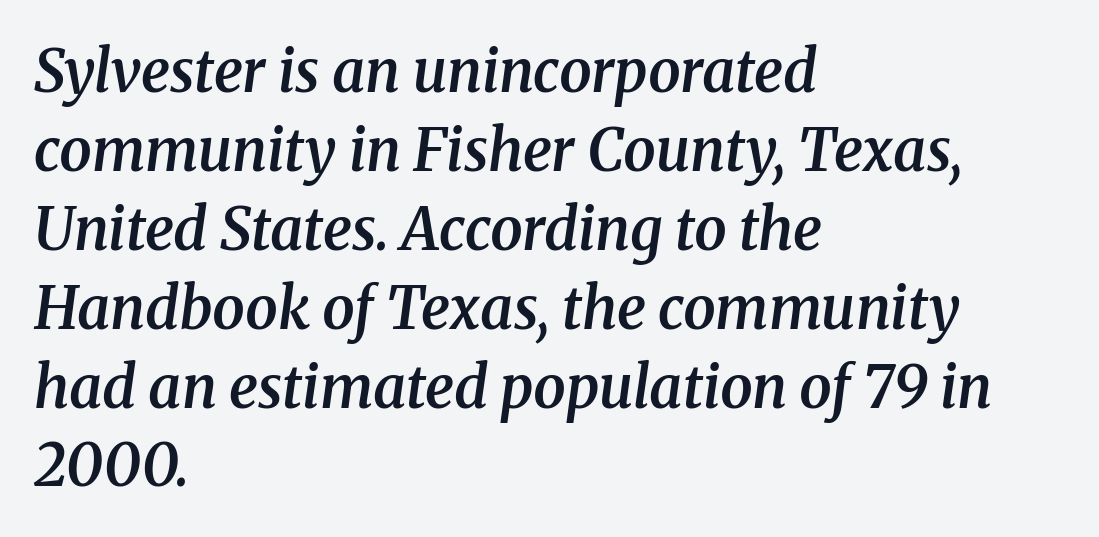
{"serif": "yes", "italic": "yes", "lean": "right", "slant_degrees": 8, "bold": "semi", "weight": "semibold", "width": "normal", "stroke_contrast": "medium", "x_height": "medium", "monospaced": "no", "underline": "no", "align": "left", "line_spacing": "normal", "line_spacing_ratio": 1.36, "letter_spacing": "normal", "letter_spacing_em": 0.0, "glyph_px": 58}
